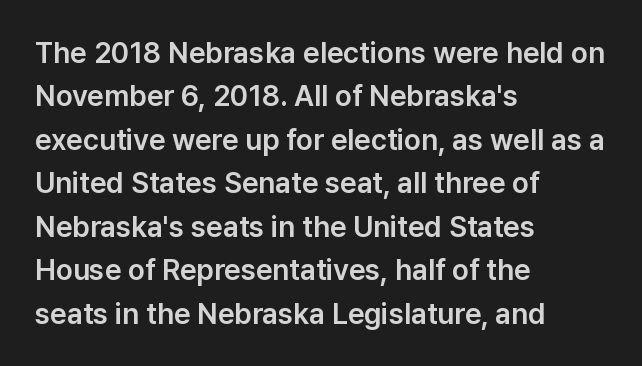
Q: Is the text italic (slanted)? A: No, it is upright.
Q: Is the typeface a serif or a sans-serif typeface? A: Sans-serif.
Q: Is the text underlined? A: No.
Q: How is the paragraph aligned? A: Left-aligned.
Q: Is the spacing between letters normal or unusually wide? A: Normal.
Q: Is the spacing between lines tight, normal or loose? A: Normal.
Q: Width (condensed, normal, or wide)? A: Normal.
Q: Stroke contrast? A: Low.
Q: x-height? A: Medium.
Q: Monospaced? A: No.
